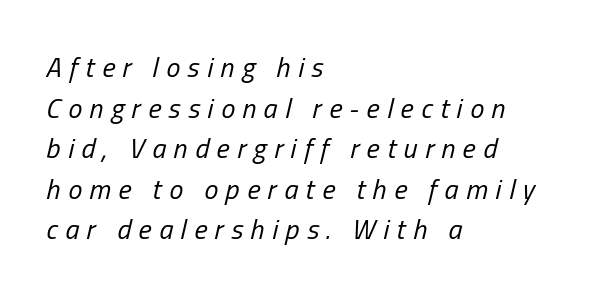
{"italic": "yes", "lean": "right", "slant_degrees": 13, "bold": "no", "weight": "regular", "width": "condensed", "stroke_contrast": "low", "x_height": "medium", "monospaced": "no", "underline": "no", "align": "left", "line_spacing": "normal", "line_spacing_ratio": 1.45, "letter_spacing": "wide", "letter_spacing_em": 0.27, "glyph_px": 28}
